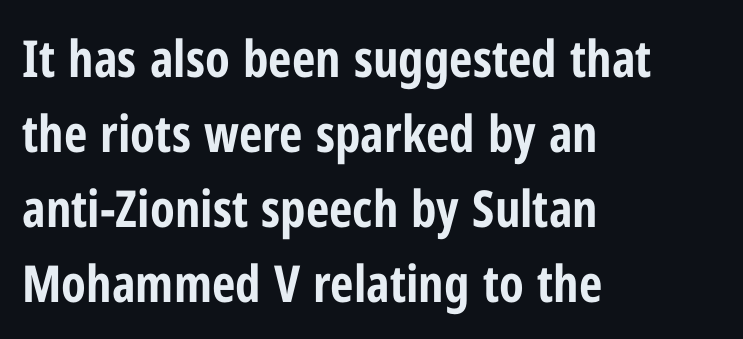
{"serif": "no", "italic": "no", "bold": "yes", "weight": "bold", "width": "condensed", "stroke_contrast": "low", "x_height": "medium", "monospaced": "no", "underline": "no", "align": "left", "line_spacing": "normal", "line_spacing_ratio": 1.47, "letter_spacing": "normal", "letter_spacing_em": 0.0, "glyph_px": 51}
